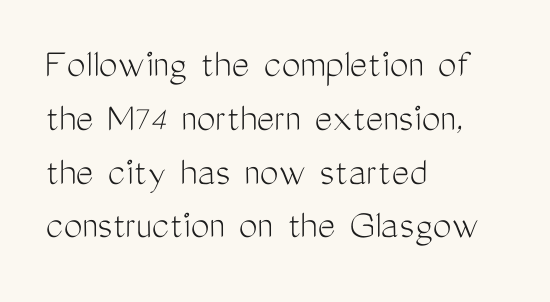
The image shows 42 px light, condensed sans-serif type, upright; set left-aligned, normal line spacing (1.28x), normal letter spacing, not underlined; medium stroke contrast and a medium x-height.
